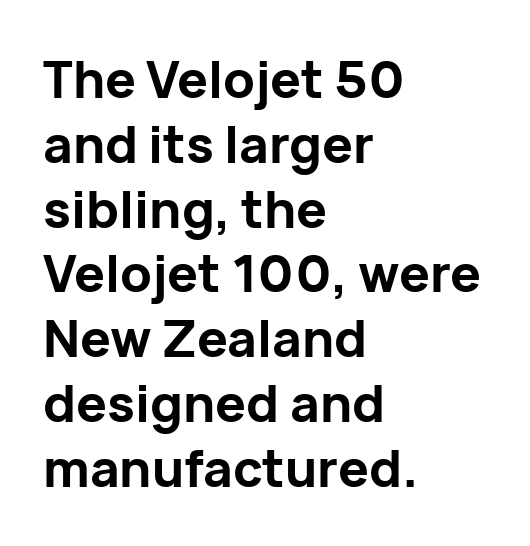
Q: Is the text bold? A: Yes.
Q: Is the text italic (slanted)? A: No, it is upright.
Q: Is the typeface a serif or a sans-serif typeface? A: Sans-serif.
Q: Is the text underlined? A: No.
Q: How is the paragraph aligned? A: Left-aligned.
Q: Is the spacing between letters normal or unusually wide? A: Normal.
Q: Is the spacing between lines tight, normal or loose? A: Normal.
Q: Width (condensed, normal, or wide)? A: Normal.
Q: Stroke contrast? A: Low.
Q: x-height? A: Medium.
Q: Monospaced? A: No.
